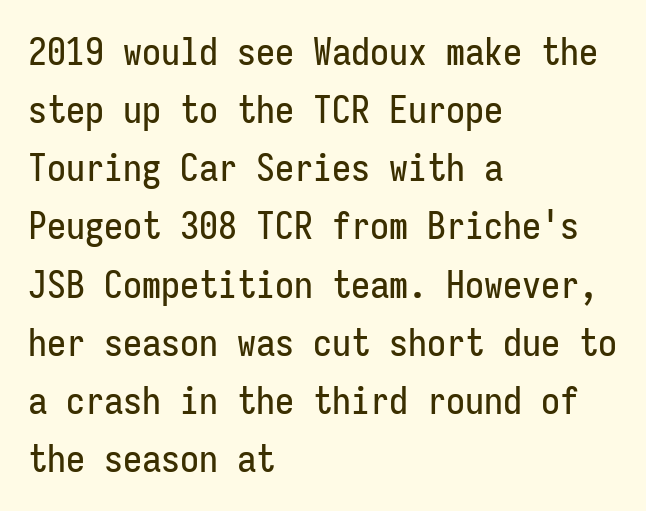
{"serif": "no", "italic": "no", "width": "condensed", "stroke_contrast": "low", "x_height": "medium", "monospaced": "yes", "underline": "no", "align": "left", "line_spacing": "normal", "line_spacing_ratio": 1.53, "letter_spacing": "normal", "letter_spacing_em": 0.0, "glyph_px": 38}
